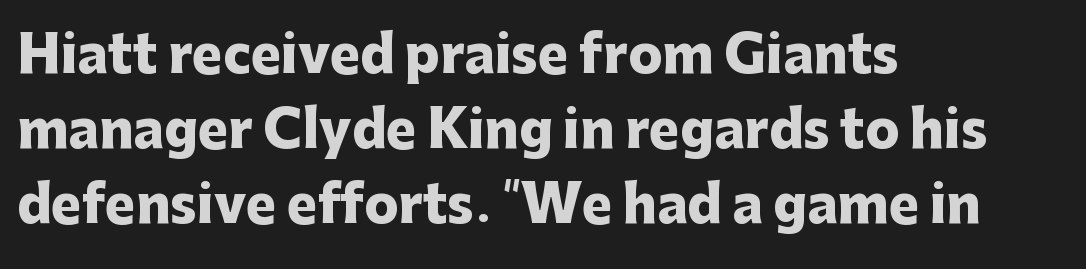
{"serif": "no", "italic": "no", "bold": "yes", "weight": "heavy", "width": "normal", "stroke_contrast": "low", "x_height": "medium", "monospaced": "no", "underline": "no", "align": "left", "line_spacing": "normal", "line_spacing_ratio": 1.47, "letter_spacing": "normal", "letter_spacing_em": 0.0, "glyph_px": 51}
